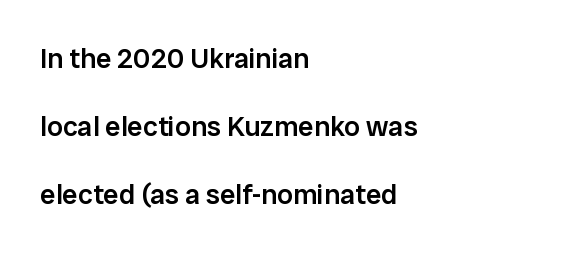
Q: Is the text bold? A: Semi-bold.
Q: Is the text italic (slanted)? A: No, it is upright.
Q: Is the typeface a serif or a sans-serif typeface? A: Sans-serif.
Q: Is the text underlined? A: No.
Q: How is the paragraph aligned? A: Left-aligned.
Q: Is the spacing between letters normal or unusually wide? A: Normal.
Q: Is the spacing between lines tight, normal or loose? A: Loose.
Q: Width (condensed, normal, or wide)? A: Normal.
Q: Stroke contrast? A: Low.
Q: x-height? A: Medium.
Q: Monospaced? A: No.
